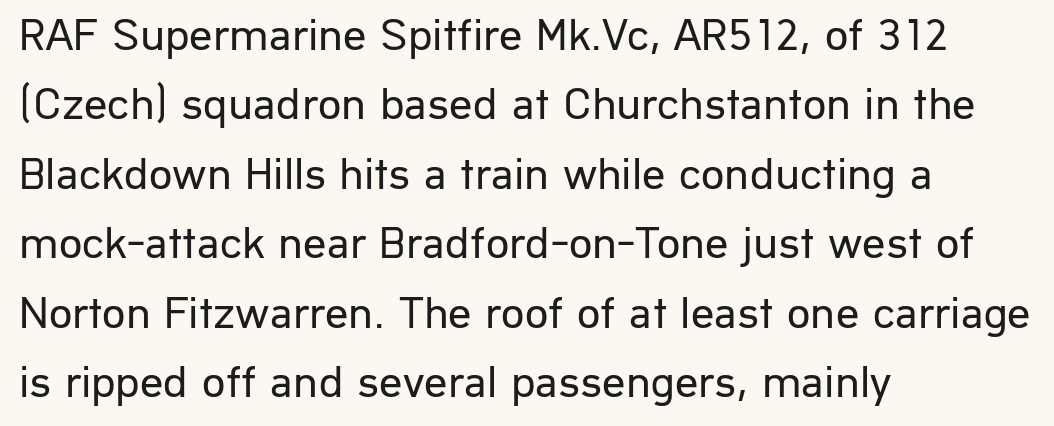
{"serif": "no", "italic": "no", "bold": "no", "weight": "regular", "width": "normal", "stroke_contrast": "low", "x_height": "medium", "monospaced": "no", "underline": "no", "align": "left", "line_spacing": "normal", "line_spacing_ratio": 1.51, "letter_spacing": "normal", "letter_spacing_em": 0.0, "glyph_px": 46}
